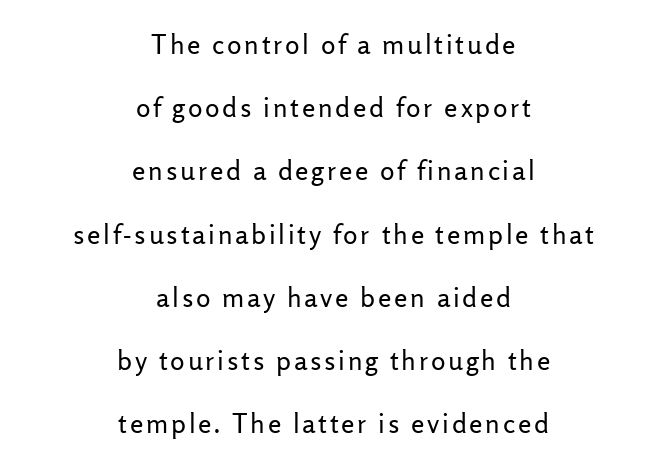
The image shows 27 px text type, upright; set centered, loose line spacing (2.34x), not underlined.
